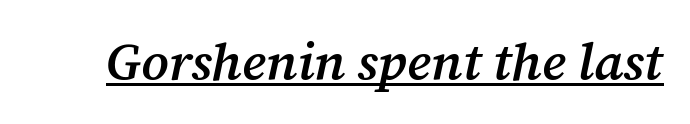
{"serif": "yes", "italic": "yes", "lean": "right", "slant_degrees": 12, "bold": "semi", "weight": "semibold", "width": "normal", "stroke_contrast": "medium", "x_height": "medium", "monospaced": "no", "underline": "yes", "letter_spacing": "normal", "letter_spacing_em": 0.0, "glyph_px": 52}
